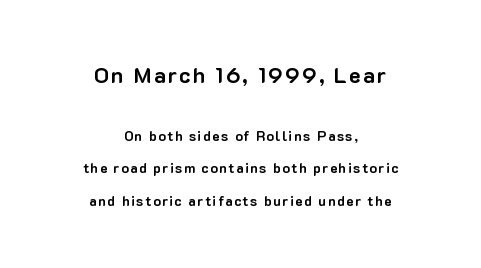
Type size steps down from the first block to the second. The lines are quadded center. Every character sits straight up, as roman type does. Thick stems and heavy bowls — unmistakably bold. If you measured baseline to baseline, you'd find a long distance.
